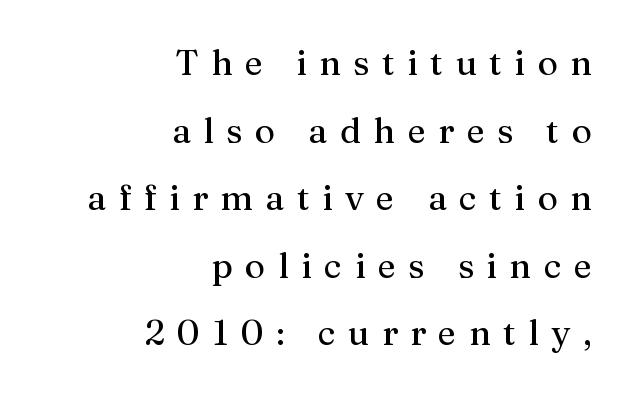
Q: Is the text italic (slanted)? A: No, it is upright.
Q: Is the typeface a serif or a sans-serif typeface? A: Serif.
Q: Is the text underlined? A: No.
Q: How is the paragraph aligned? A: Right-aligned.
Q: Is the spacing between letters normal or unusually wide? A: Unusually wide.
Q: Is the spacing between lines tight, normal or loose? A: Loose.
Q: Width (condensed, normal, or wide)? A: Normal.
Q: Stroke contrast? A: Medium.
Q: x-height? A: Medium.
Q: Monospaced? A: No.
